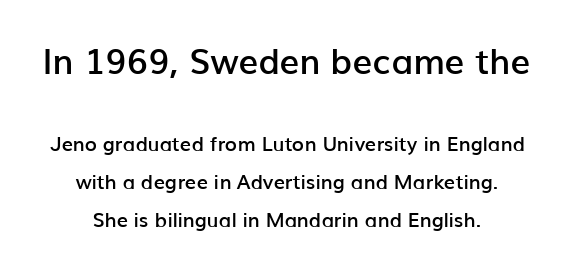
Q: Is the text bold? A: Semi-bold.
Q: Is the text italic (slanted)? A: No, it is upright.
Q: Is the typeface a serif or a sans-serif typeface? A: Sans-serif.
Q: Is the text underlined? A: No.
Q: How is the paragraph aligned? A: Centered.
Q: Is the spacing between letters normal or unusually wide? A: Normal.
Q: Is the spacing between lines tight, normal or loose? A: Loose.
Q: Which block of text is set in a larger size, the first (top) or the second (bottom)? A: The first (top) one.
Q: Width (condensed, normal, or wide)? A: Normal.
Q: Stroke contrast? A: Low.
Q: x-height? A: Medium.
Q: Monospaced? A: No.
